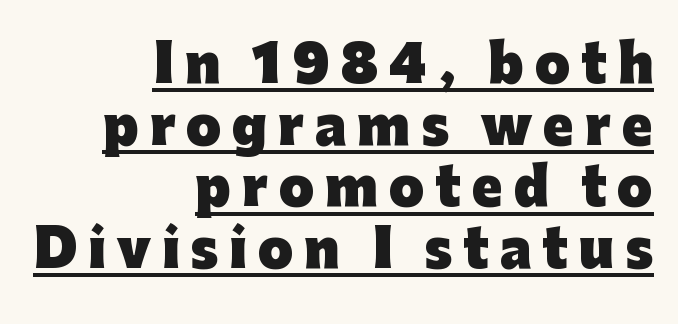
Each line ends at the same right margin while the left side varies. In terms of weight, the rendering is a true, heavy bold. Vertical strokes here are truly vertical. These lines are rendered in a variable-pitch font. In designer terms, the underline attribute is active on this setting.
